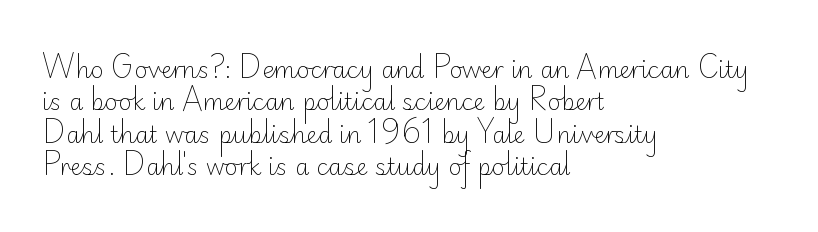
{"italic": "no", "bold": "no", "underline": "no", "align": "left", "line_spacing": "normal", "line_spacing_ratio": 1.41, "letter_spacing": "normal", "letter_spacing_em": 0.0, "glyph_px": 23}
